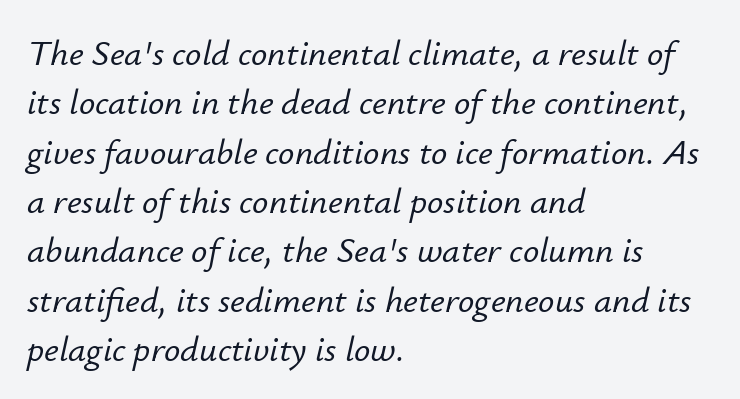
{"italic": "yes", "lean": "right", "slant_degrees": 12, "width": "normal", "stroke_contrast": "low", "x_height": "small", "monospaced": "no", "underline": "no", "align": "left", "line_spacing": "normal", "line_spacing_ratio": 1.37, "letter_spacing": "normal", "letter_spacing_em": 0.0, "glyph_px": 36}
